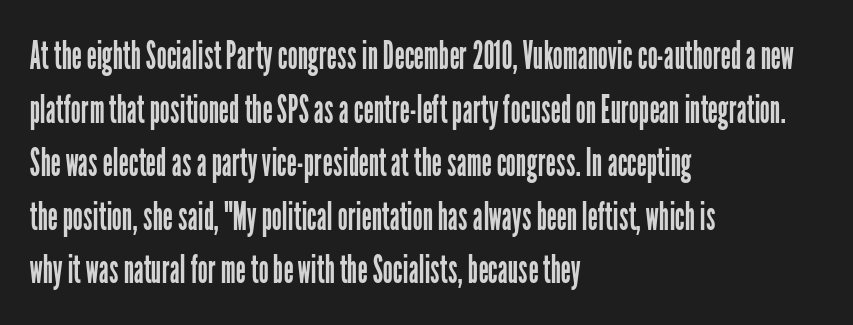
{"serif": "no", "italic": "no", "bold": "no", "weight": "regular", "width": "condensed", "stroke_contrast": "low", "x_height": "medium", "monospaced": "no", "underline": "no", "align": "left", "line_spacing": "normal", "line_spacing_ratio": 1.34, "letter_spacing": "normal", "letter_spacing_em": 0.0, "glyph_px": 40}
